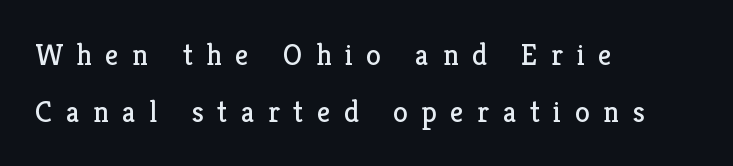
{"serif": "yes", "italic": "no", "bold": "no", "weight": "regular", "width": "normal", "stroke_contrast": "low", "x_height": "medium", "monospaced": "no", "underline": "no", "align": "left", "line_spacing": "loose", "line_spacing_ratio": 1.9, "letter_spacing": "wide", "letter_spacing_em": 0.45, "glyph_px": 30}
